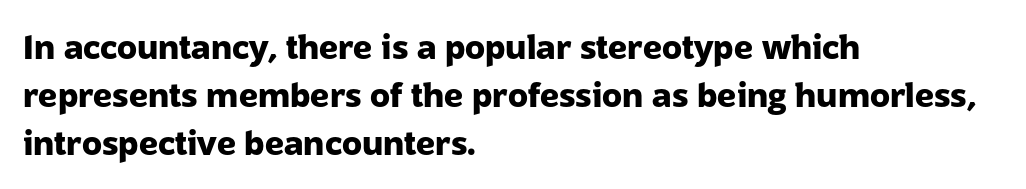
Students, note that the glyphs here touch the page at normal intervals. Unlike italic type, these characters show no tilt at all. Is this a fixed-width face? No — the glyphs have proportional, varying widths. The typeface chosen for these lines omits serifs.
